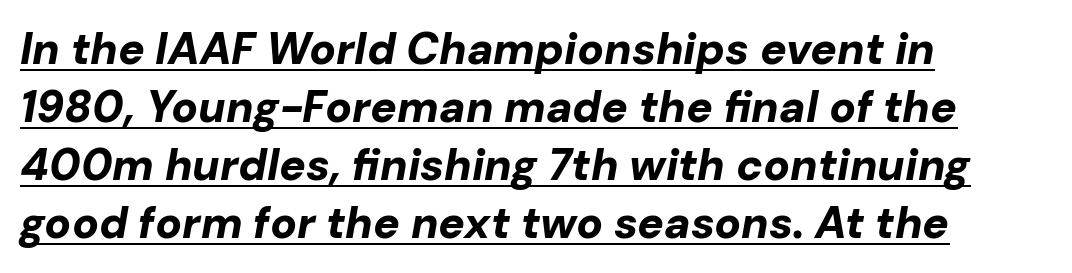
The image shows 44 px bold type, italic (leaning right); set left-aligned, normal line spacing (1.32x), normal letter spacing, underlined; low stroke contrast and a medium x-height.
